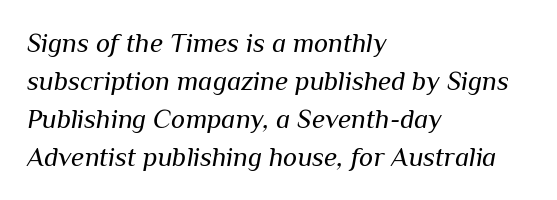
The image shows 27 px text type, italic (leaning right); set left-aligned, normal line spacing (1.41x), normal letter spacing, not underlined.
